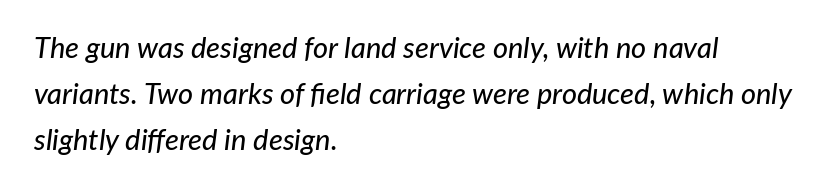
Q: Is the text italic (slanted)? A: Yes, it leans right by about 7 degrees.
Q: Is the text underlined? A: No.
Q: How is the paragraph aligned? A: Left-aligned.
Q: Is the spacing between letters normal or unusually wide? A: Normal.
Q: Is the spacing between lines tight, normal or loose? A: Normal.
Q: Width (condensed, normal, or wide)? A: Normal.
Q: Stroke contrast? A: Low.
Q: x-height? A: Medium.
Q: Monospaced? A: No.
